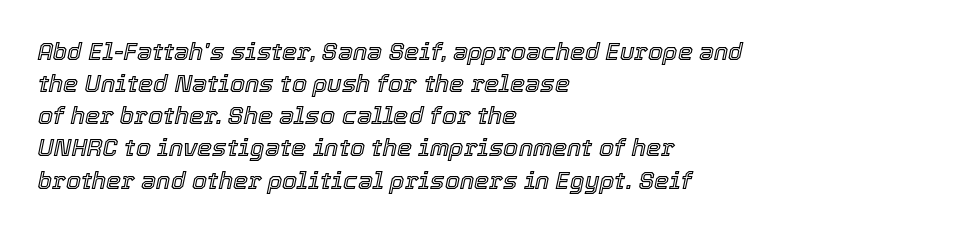
The image shows 24 px text type, italic (leaning right); set left-aligned, normal line spacing (1.34x), normal letter spacing, not underlined.
